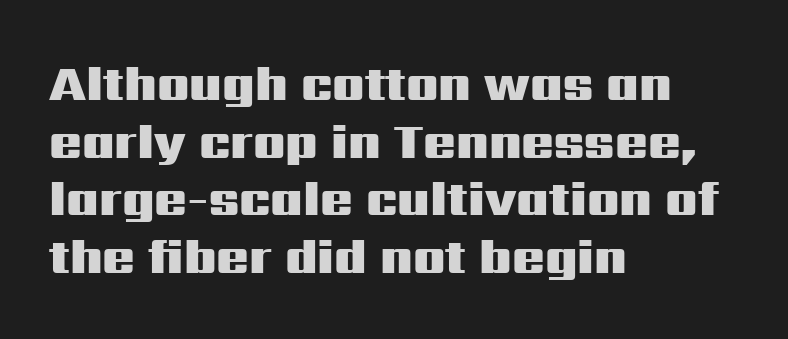
Q: Is the text bold? A: Yes.
Q: Is the text italic (slanted)? A: No, it is upright.
Q: Is the typeface a serif or a sans-serif typeface? A: Sans-serif.
Q: Is the text underlined? A: No.
Q: How is the paragraph aligned? A: Left-aligned.
Q: Is the spacing between letters normal or unusually wide? A: Normal.
Q: Width (condensed, normal, or wide)? A: Wide.
Q: Stroke contrast? A: Medium.
Q: x-height? A: Medium.
Q: Monospaced? A: No.
